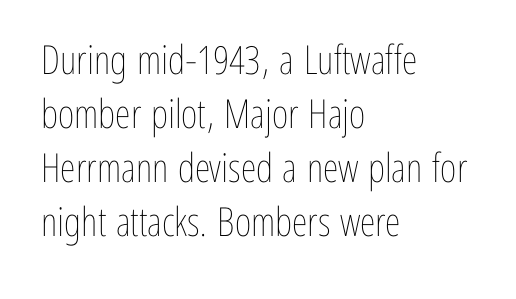
Spacing between characters is what you'd get straight out of the box. Words float on clear page, feet unadorned. Posture: upright roman. The strokes are not fattened; the text isn't bold. Typeset ragged right — the left edge is the straight one.
